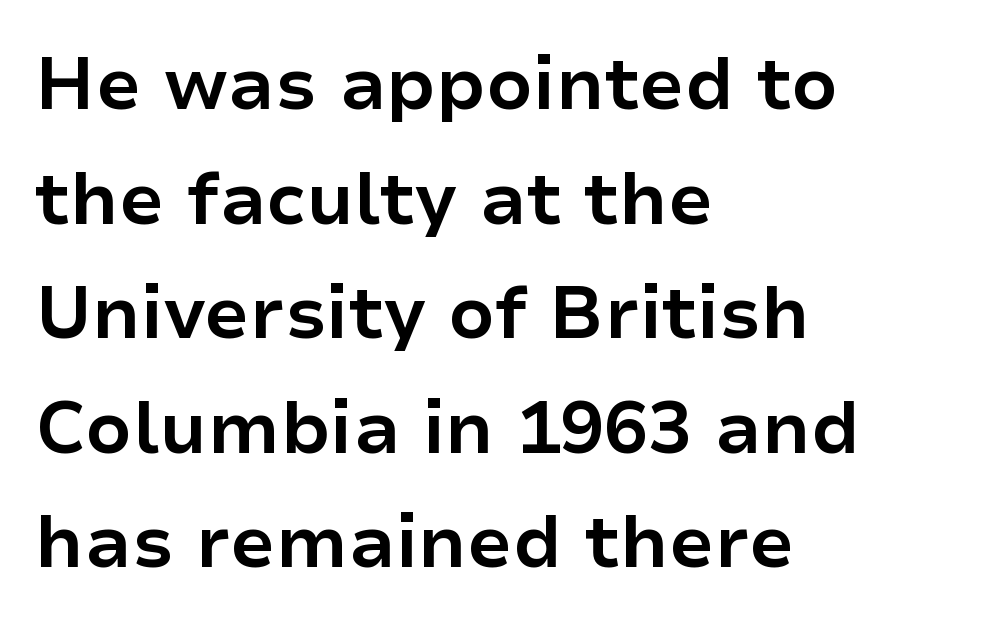
{"serif": "no", "italic": "no", "bold": "yes", "weight": "bold", "width": "normal", "stroke_contrast": "low", "x_height": "medium", "monospaced": "no", "underline": "no", "align": "left", "line_spacing": "normal", "line_spacing_ratio": 1.57, "letter_spacing": "normal", "letter_spacing_em": 0.0, "glyph_px": 73}
